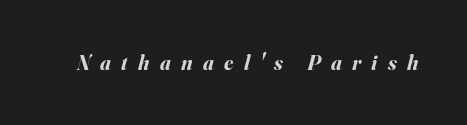
The image shows 21 px bold type, italic (leaning right); set unusually wide letter spacing (+0.49 em), not underlined.
